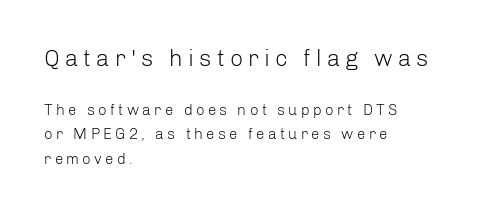
Q: Is the text bold? A: No.
Q: Is the text italic (slanted)? A: No, it is upright.
Q: Is the text underlined? A: No.
Q: How is the paragraph aligned? A: Left-aligned.
Q: Is the spacing between letters normal or unusually wide? A: Unusually wide.
Q: Is the spacing between lines tight, normal or loose? A: Normal.
Q: Which block of text is set in a larger size, the first (top) or the second (bottom)? A: The first (top) one.
